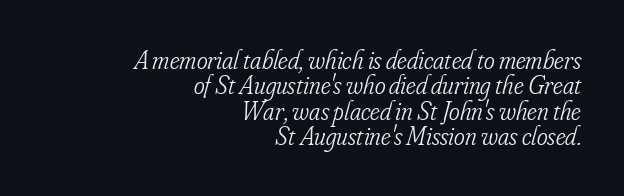
{"italic": "yes", "lean": "right", "slant_degrees": 16, "bold": "no", "underline": "no", "align": "right", "line_spacing": "tight", "line_spacing_ratio": 0.98, "letter_spacing": "normal", "letter_spacing_em": 0.0, "glyph_px": 26}
